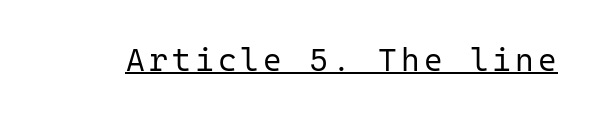
Do the letters lean? They stand straight. Regarding serifs, this sample does without them. Like a heading marked for emphasis, these lines bear an underscore. Letters have the restrained weight of plain body copy at most. The rendering uses typewriter-style spacing with identical character cells.
